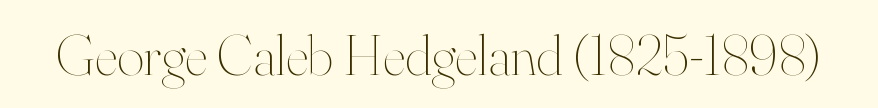
The face looks like a standard text weight, possibly lighter. The face used here is rendered with its standard letterfit. Style check: upright. Looks like regular typesetting: each glyph gets only the width it needs. A bare baseline throughout the passage.
